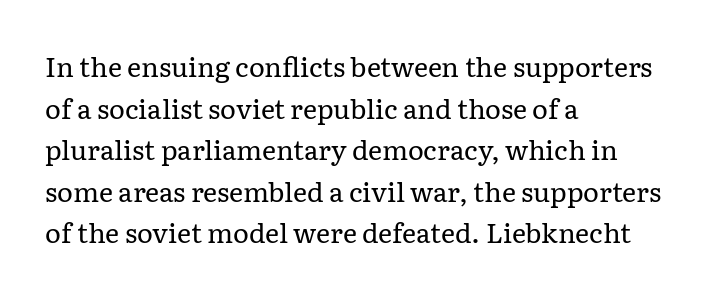
{"italic": "no", "bold": "no", "underline": "no", "align": "left", "line_spacing": "normal", "line_spacing_ratio": 1.54, "letter_spacing": "normal", "letter_spacing_em": 0.0, "glyph_px": 27}
